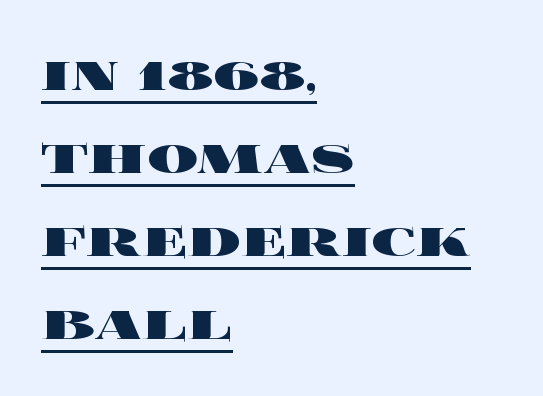
Q: Is the text bold? A: Yes.
Q: Is the text italic (slanted)? A: No, it is upright.
Q: Is the text underlined? A: Yes.
Q: How is the paragraph aligned? A: Left-aligned.
Q: Is the spacing between letters normal or unusually wide? A: Normal.
Q: Is the spacing between lines tight, normal or loose? A: Normal.
Q: Width (condensed, normal, or wide)? A: Wide.
Q: x-height? A: Large.
Q: Monospaced? A: No.
